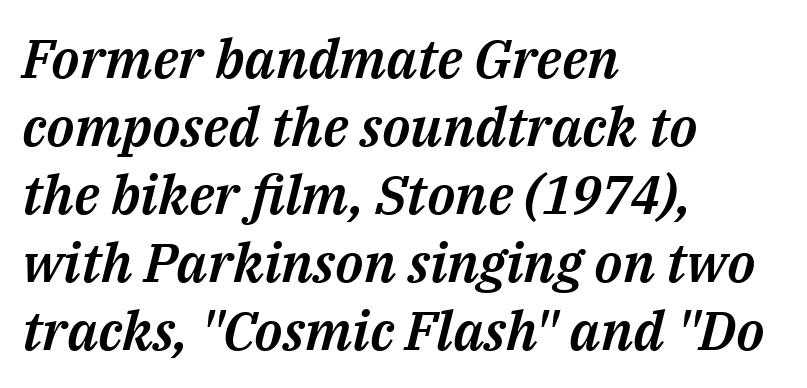
{"italic": "yes", "lean": "right", "slant_degrees": 14, "width": "normal", "stroke_contrast": "medium", "x_height": "medium", "monospaced": "no", "underline": "no", "align": "left", "line_spacing": "normal", "line_spacing_ratio": 1.26, "letter_spacing": "normal", "letter_spacing_em": 0.0, "glyph_px": 54}
